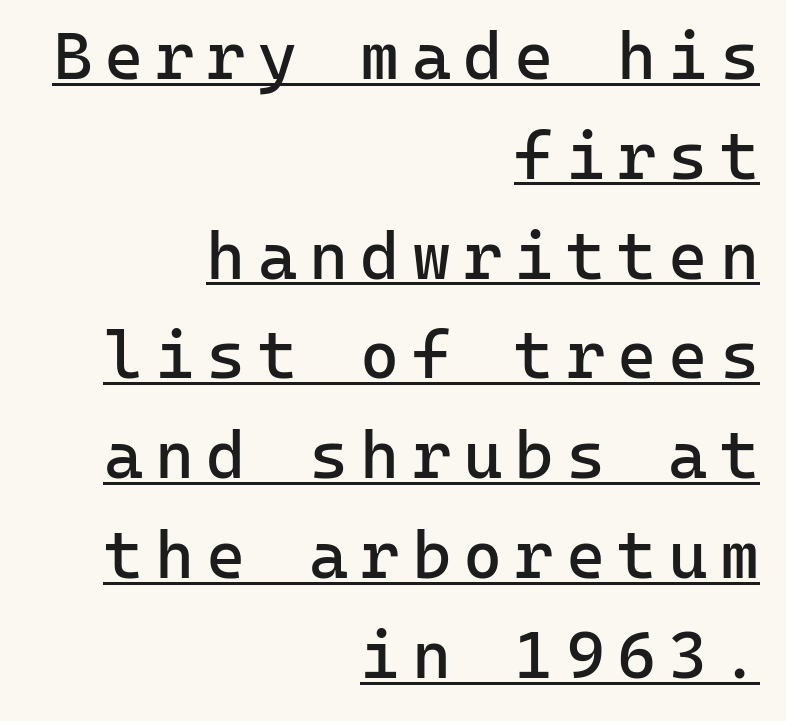
The rendering shows plain stroke endings on the letterforms — a sans-serif design. Quick note: not italic, upright. Emphasis is given by a line drawn under the lettering. If you drew a ruler down the right edge, every line would touch it. Fixed-width glyphs throughout — classic coding-font behaviour.
